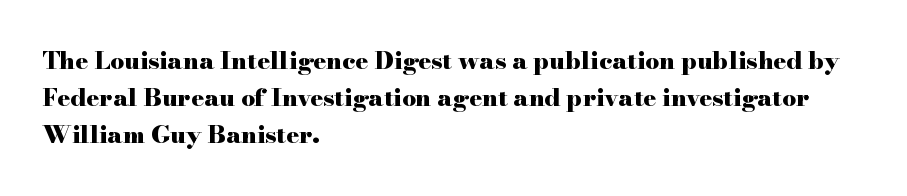
The image shows 24 px bold type, upright; set left-aligned, normal line spacing (1.55x), normal letter spacing, not underlined.
